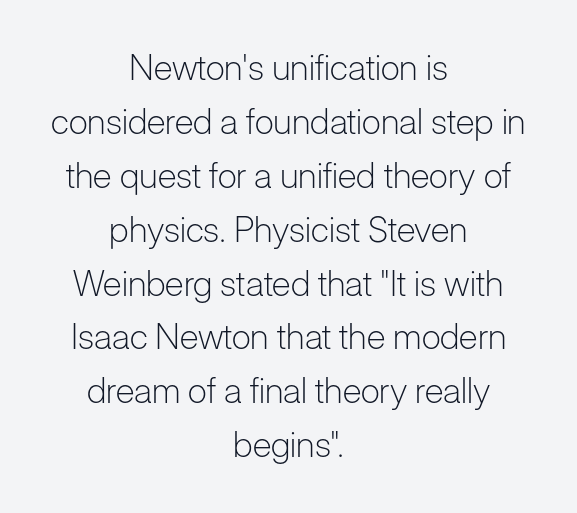
The image shows 35 px light sans-serif type, upright; set centered, normal line spacing (1.54x), normal letter spacing, not underlined; low stroke contrast and a medium x-height.
